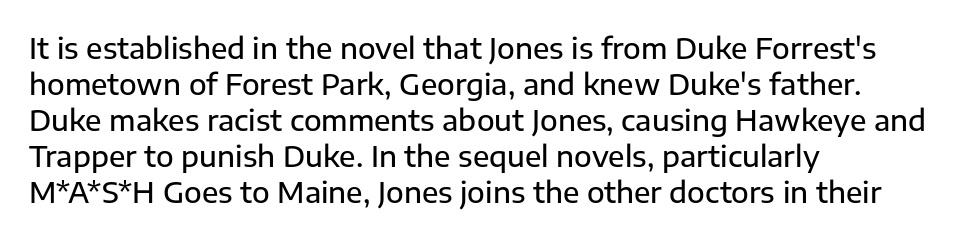
Q: Is the text italic (slanted)? A: No, it is upright.
Q: Is the typeface a serif or a sans-serif typeface? A: Sans-serif.
Q: Is the text underlined? A: No.
Q: How is the paragraph aligned? A: Left-aligned.
Q: Is the spacing between letters normal or unusually wide? A: Normal.
Q: Width (condensed, normal, or wide)? A: Normal.
Q: Stroke contrast? A: Low.
Q: x-height? A: Medium.
Q: Monospaced? A: No.
